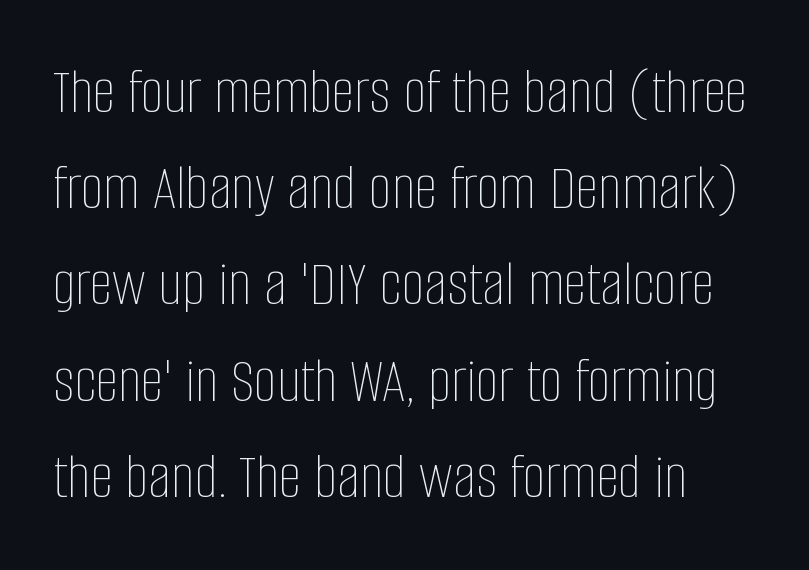
Q: Is the text bold? A: No.
Q: Is the text italic (slanted)? A: No, it is upright.
Q: Is the text underlined? A: No.
Q: Is the spacing between letters normal or unusually wide? A: Normal.
Q: Is the spacing between lines tight, normal or loose? A: Normal.
Q: Width (condensed, normal, or wide)? A: Condensed.
Q: Stroke contrast? A: Low.
Q: x-height? A: Large.
Q: Monospaced? A: No.
